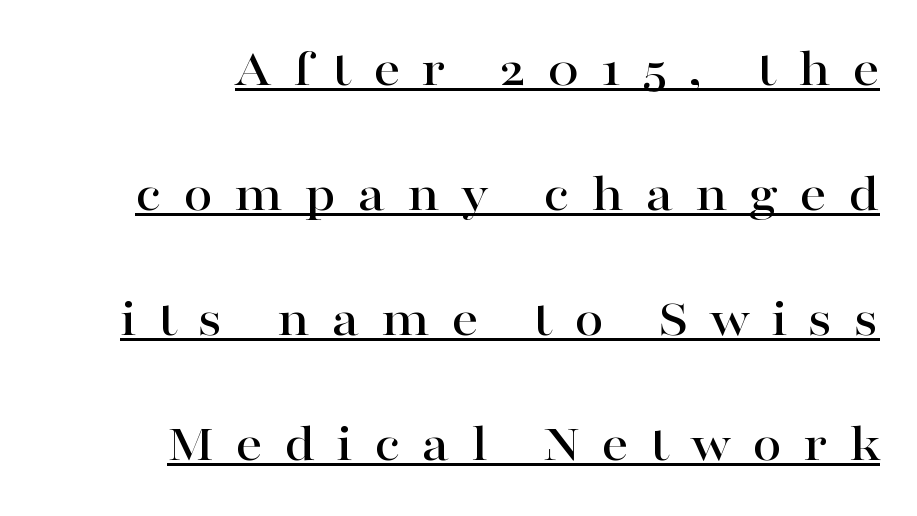
You could not count columns in this text — the font is proportionally spaced. What kind of face is this? One with serifs. These characters rest on top of a visible drawn line. When letters stand straight like this, we call the style roman or upright. Regarding leading, the lines here are spaced well apart. Tracking value appears strongly positive — letters spread wide.
